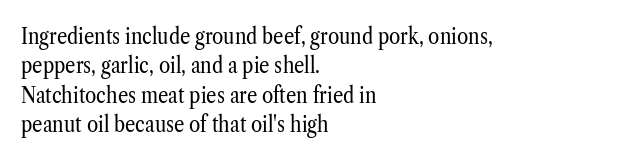
{"italic": "no", "bold": "no", "underline": "no", "align": "left", "line_spacing": "normal", "line_spacing_ratio": 1.28, "letter_spacing": "normal", "letter_spacing_em": 0.0, "glyph_px": 23}
